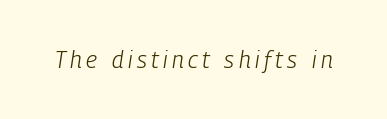
Q: Is the text bold? A: No.
Q: Is the text italic (slanted)? A: Yes, it leans right by about 9 degrees.
Q: Is the text underlined? A: No.
